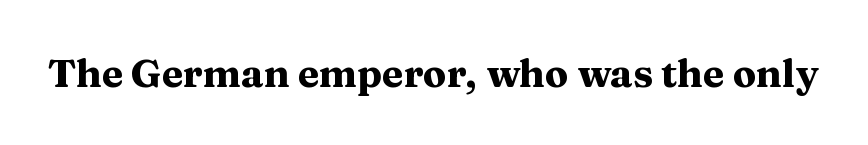
{"serif": "yes", "italic": "no", "bold": "yes", "weight": "heavy", "width": "wide", "stroke_contrast": "medium", "x_height": "medium", "monospaced": "no", "underline": "no", "letter_spacing": "normal", "letter_spacing_em": 0.0, "glyph_px": 39}
